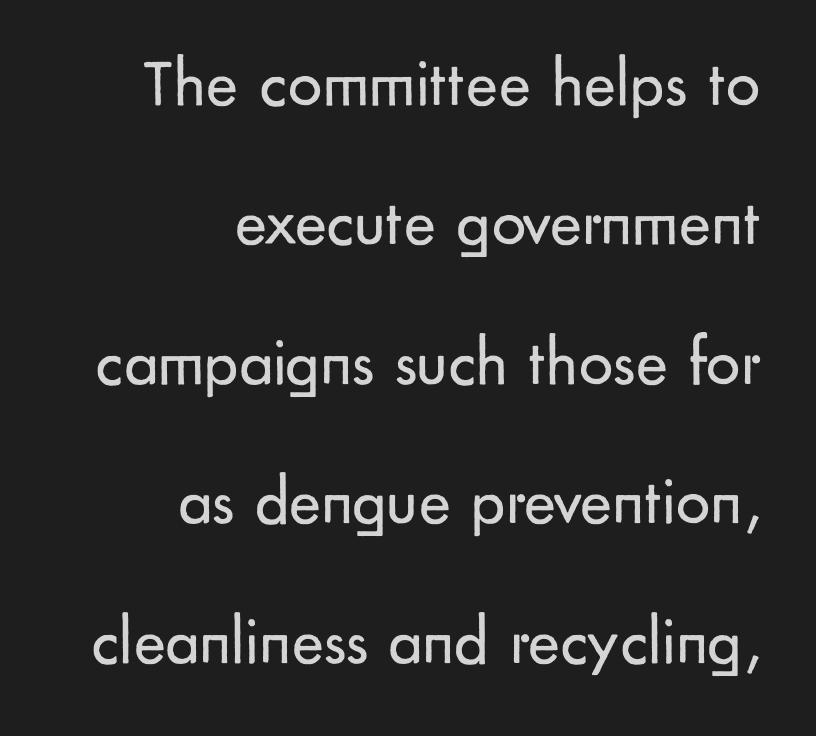
Quick note: not italic, upright. The rag falls on the left side of this text block. Nothing unusual about the tracking: characters are spaced as the font intends. No word sits above an underline.
